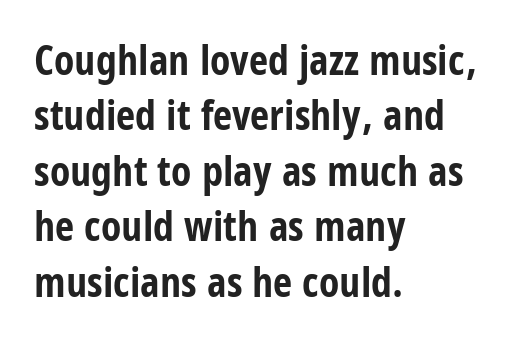
The image shows 42 px bold, condensed sans-serif type, upright; set left-aligned, normal line spacing (1.32x), normal letter spacing, not underlined; low stroke contrast and a large x-height.
